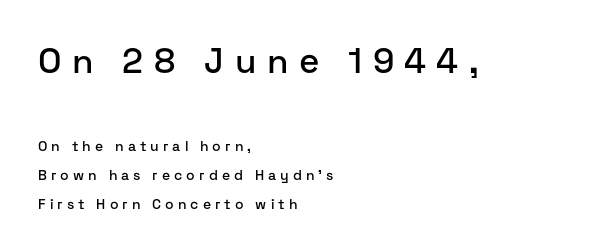
{"serif": "no", "italic": "no", "width": "normal", "stroke_contrast": "low", "x_height": "medium", "monospaced": "no", "underline": "no", "align": "left", "line_spacing": "loose", "line_spacing_ratio": 2.04, "letter_spacing": "wide", "letter_spacing_em": 0.29, "larger_block": "first", "size_ratio": 2.5, "glyph_px": 35}
